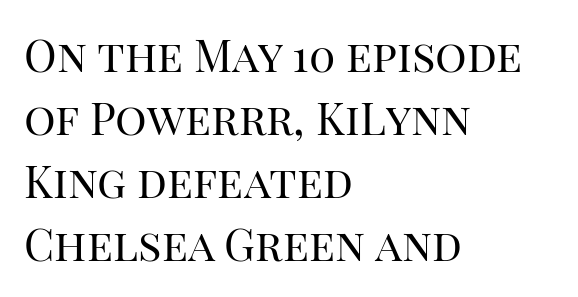
{"serif": "yes", "italic": "no", "bold": "no", "weight": "regular", "width": "normal", "stroke_contrast": "high", "x_height": "large", "monospaced": "no", "underline": "no", "align": "left", "line_spacing": "normal", "line_spacing_ratio": 1.43, "letter_spacing": "normal", "letter_spacing_em": 0.0, "glyph_px": 44}
